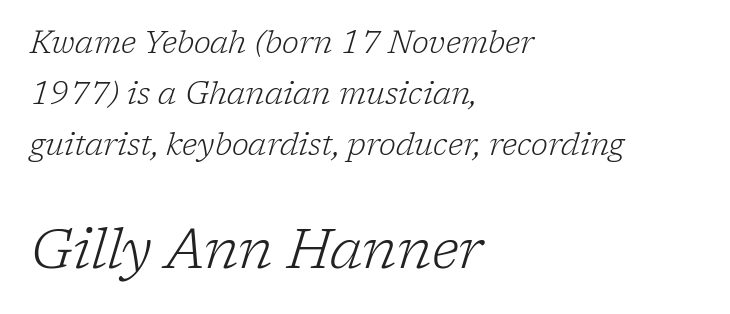
The paragraph has a hard left edge and a soft right edge. Caption: standard tracking, unaltered. The emphasis by scale lands on block number two, below. Compared with typical paragraphs, the rows here are spaced about the same.
